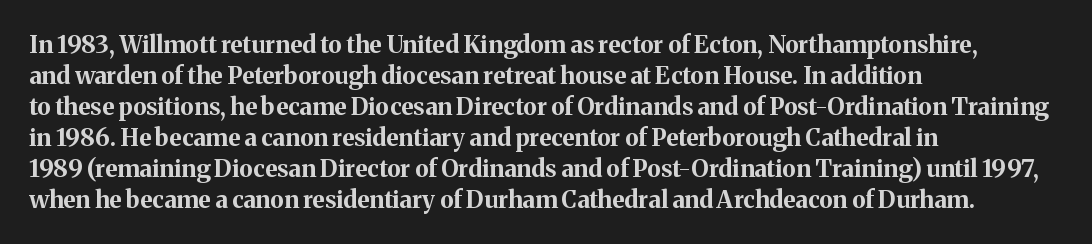
Q: Is the text bold? A: Yes.
Q: Is the text italic (slanted)? A: No, it is upright.
Q: Is the text underlined? A: No.
Q: How is the paragraph aligned? A: Left-aligned.
Q: Is the spacing between letters normal or unusually wide? A: Normal.
Q: Is the spacing between lines tight, normal or loose? A: Normal.
